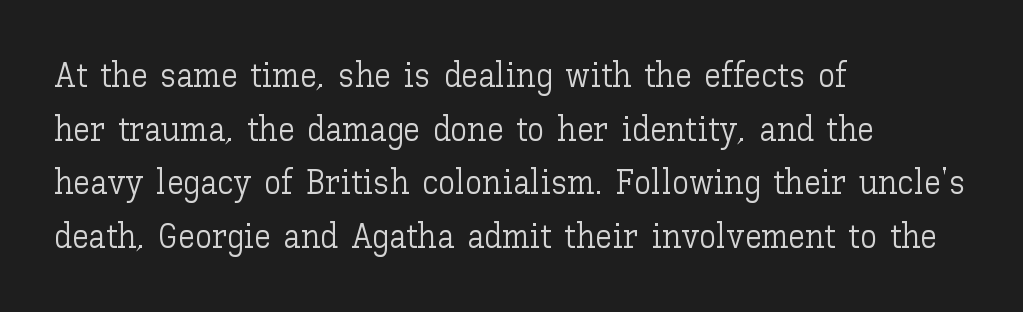
Q: Is the text bold? A: No.
Q: Is the text italic (slanted)? A: No, it is upright.
Q: Is the text underlined? A: No.
Q: How is the paragraph aligned? A: Left-aligned.
Q: Is the spacing between letters normal or unusually wide? A: Normal.
Q: Is the spacing between lines tight, normal or loose? A: Normal.
Q: Width (condensed, normal, or wide)? A: Normal.
Q: Stroke contrast? A: Low.
Q: x-height? A: Medium.
Q: Monospaced? A: No.
